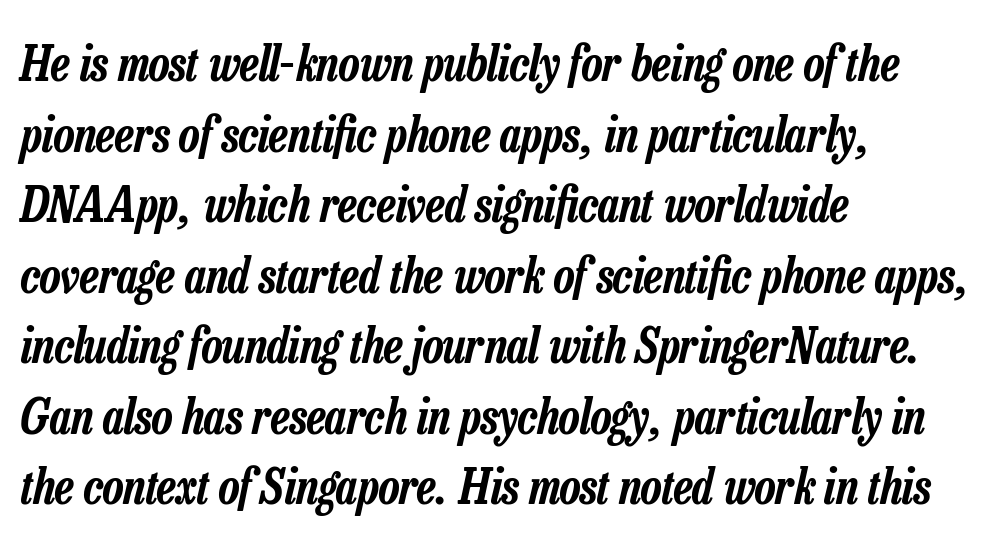
Q: Is the text italic (slanted)? A: Yes, it leans right by about 13 degrees.
Q: Is the text underlined? A: No.
Q: How is the paragraph aligned? A: Left-aligned.
Q: Is the spacing between letters normal or unusually wide? A: Normal.
Q: Is the spacing between lines tight, normal or loose? A: Normal.
Q: Width (condensed, normal, or wide)? A: Condensed.
Q: Stroke contrast? A: Low.
Q: x-height? A: Medium.
Q: Monospaced? A: No.
